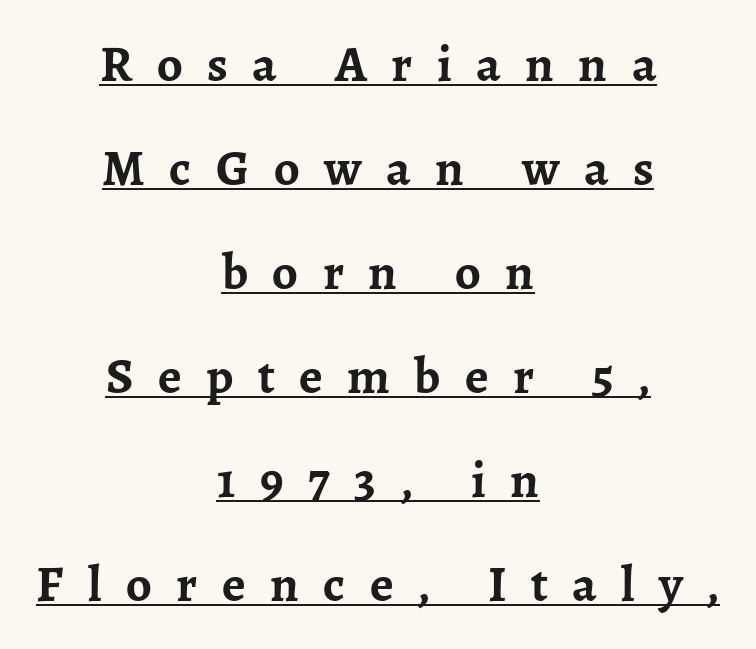
The face used here is proportionally spaced, like ordinary book or web type. The face used here is seriffed, in the tradition of book romans. Both edges are ragged and mirror each other, which tells us the setting is centered. Heft: maximum for text — a bold. The words here are underlined. The specimen reads as upright at a glance.
